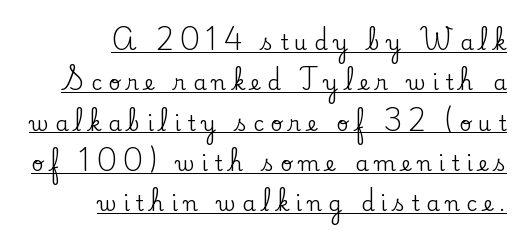
Q: Is the text italic (slanted)? A: No, it is upright.
Q: Is the text underlined? A: Yes.
Q: How is the paragraph aligned? A: Right-aligned.
Q: Is the spacing between letters normal or unusually wide? A: Unusually wide.
Q: Is the spacing between lines tight, normal or loose? A: Loose.
